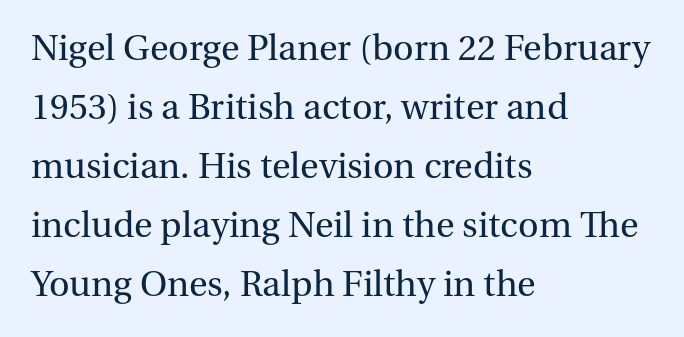
{"serif": "yes", "italic": "no", "bold": "no", "weight": "regular", "width": "normal", "stroke_contrast": "medium", "x_height": "medium", "monospaced": "no", "underline": "no", "align": "left", "line_spacing": "normal", "line_spacing_ratio": 1.55, "letter_spacing": "normal", "letter_spacing_em": 0.0, "glyph_px": 38}
